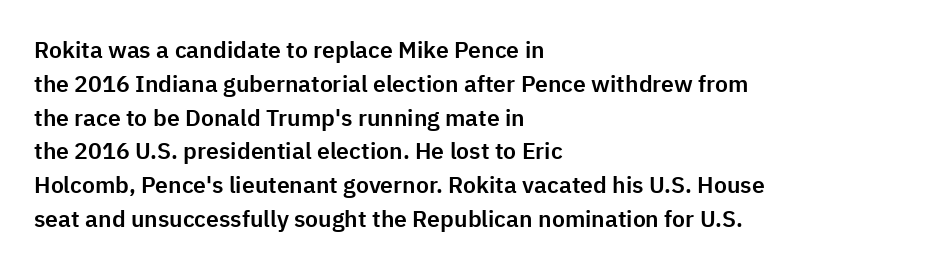
Q: Is the text italic (slanted)? A: No, it is upright.
Q: Is the text underlined? A: No.
Q: How is the paragraph aligned? A: Left-aligned.
Q: Is the spacing between letters normal or unusually wide? A: Normal.
Q: Is the spacing between lines tight, normal or loose? A: Normal.
